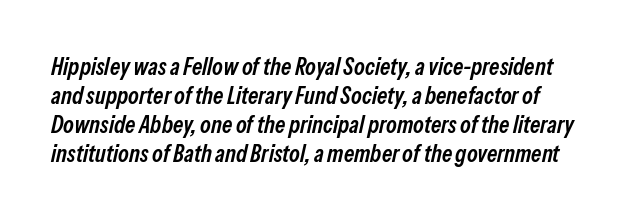
{"italic": "yes", "lean": "right", "slant_degrees": 13, "bold": "semi", "underline": "no", "line_spacing_ratio": 1.21, "letter_spacing": "normal", "letter_spacing_em": 0.0, "glyph_px": 24}
